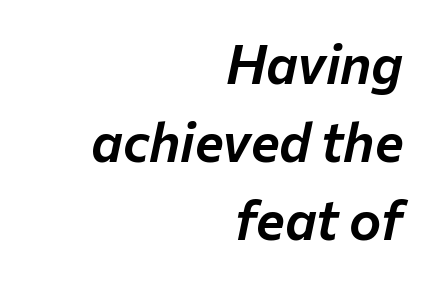
If you measured baseline to baseline, you'd find a middling distance. Nothing unusual about the tracking: characters are spaced as the font intends. The axis of the letterforms is tilted away from vertical. Think of a printed novel: that variable character pitch is what you see here.
